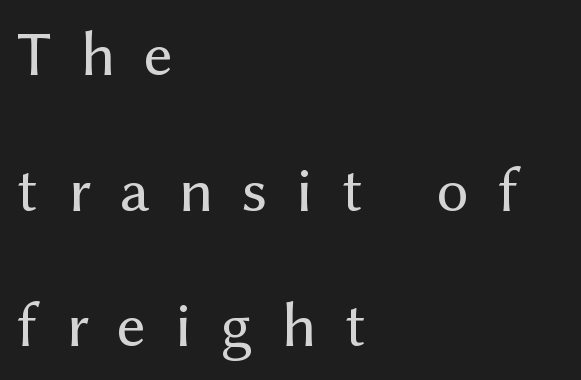
The image shows 64 px regular-weight sans-serif type, upright; set left-aligned, loose line spacing (2.12x), unusually wide letter spacing (+0.45 em), not underlined; medium stroke contrast and a medium x-height.
